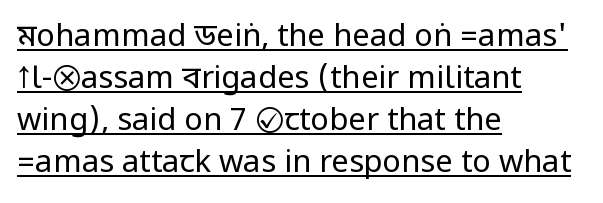
{"serif": "no", "italic": "no", "bold": "no", "weight": "regular", "width": "condensed", "stroke_contrast": "low", "underline": "yes", "align": "left", "line_spacing": "normal", "line_spacing_ratio": 1.36, "letter_spacing": "normal", "letter_spacing_em": 0.0, "glyph_px": 31}
